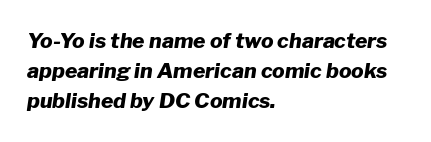
The letterforms sit shoulder to shoulder at normal distance. A dark, heavy texture on the line: the type is bold. Short and long lines alike share a common starting point at left. Baseline-to-baseline distance is the conventional proportion of letter height. The area under the type is left untouched.
